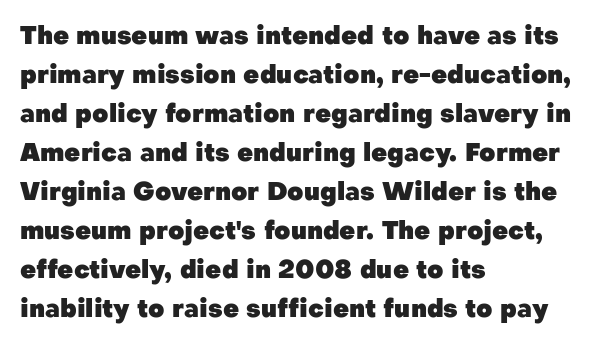
Vertical strokes here are truly vertical. In terms of letterspacing, this is plain default setting. This block has exactly the height ordinary leading produces. Pretty heavy lettering here — definitely bold.
